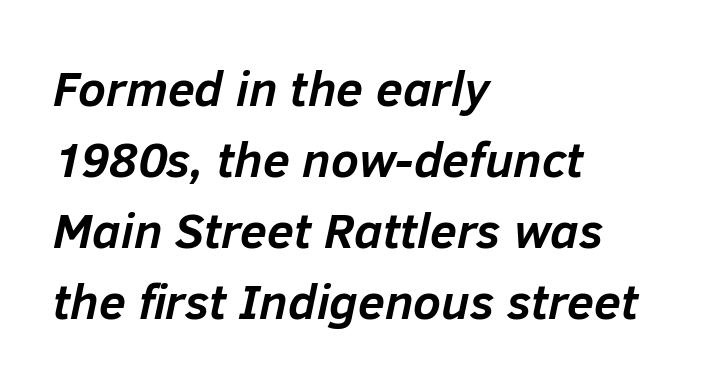
{"italic": "yes", "lean": "right", "slant_degrees": 12, "bold": "yes", "weight": "semibold", "width": "normal", "stroke_contrast": "low", "x_height": "medium", "monospaced": "no", "underline": "no", "align": "left", "line_spacing": "normal", "line_spacing_ratio": 1.45, "letter_spacing": "normal", "letter_spacing_em": 0.0, "glyph_px": 49}
